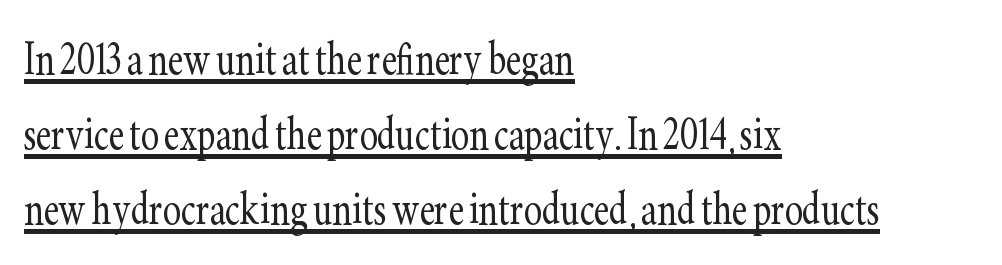
{"serif": "yes", "italic": "no", "bold": "no", "weight": "light", "width": "condensed", "stroke_contrast": "low", "x_height": "small", "monospaced": "no", "underline": "yes", "align": "left", "line_spacing": "normal", "line_spacing_ratio": 1.39, "letter_spacing": "normal", "letter_spacing_em": 0.0, "glyph_px": 54}
